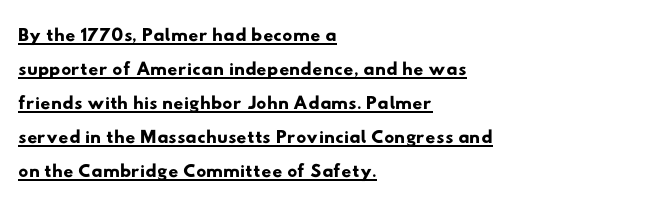
{"serif": "no", "width": "wide", "stroke_contrast": "low", "x_height": "small", "monospaced": "no", "underline": "yes", "align": "left", "line_spacing_ratio": 1.21, "letter_spacing": "normal", "letter_spacing_em": 0.0, "glyph_px": 28}
